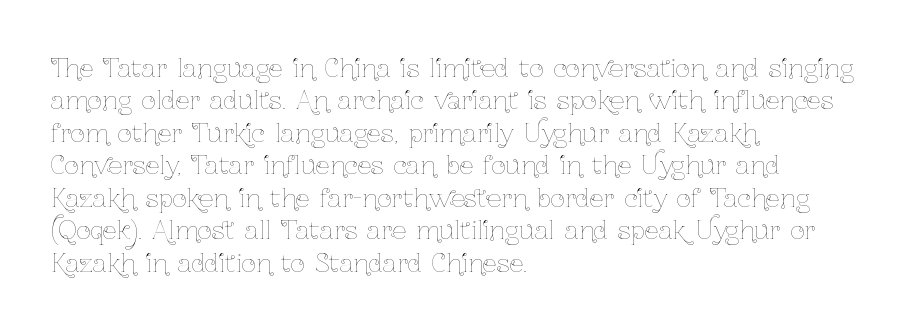
{"italic": "no", "bold": "no", "underline": "no", "align": "left", "line_spacing": "normal", "line_spacing_ratio": 1.3, "letter_spacing": "normal", "letter_spacing_em": 0.0, "glyph_px": 25}
